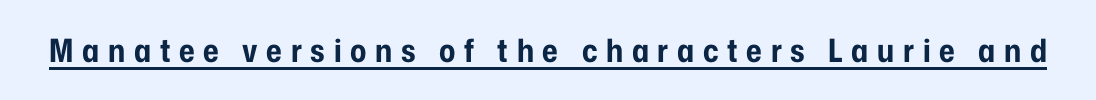
Q: Is the text bold? A: Yes.
Q: Is the text italic (slanted)? A: No, it is upright.
Q: Is the typeface a serif or a sans-serif typeface? A: Sans-serif.
Q: Is the text underlined? A: Yes.
Q: Is the spacing between letters normal or unusually wide? A: Unusually wide.
Q: Width (condensed, normal, or wide)? A: Condensed.
Q: Stroke contrast? A: Low.
Q: x-height? A: Medium.
Q: Monospaced? A: No.
